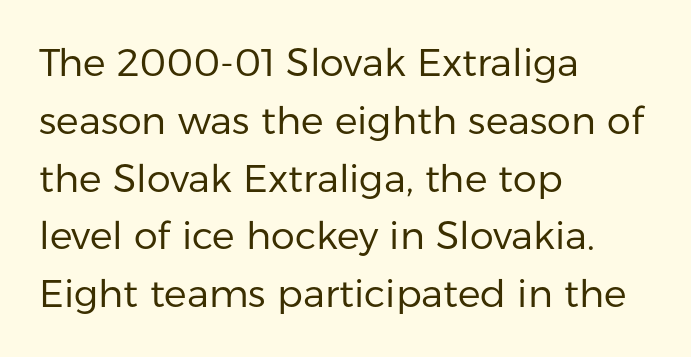
{"serif": "no", "italic": "no", "bold": "no", "weight": "regular", "width": "normal", "stroke_contrast": "low", "x_height": "medium", "monospaced": "no", "underline": "no", "align": "left", "line_spacing": "normal", "line_spacing_ratio": 1.52, "letter_spacing": "normal", "letter_spacing_em": 0.0, "glyph_px": 38}
